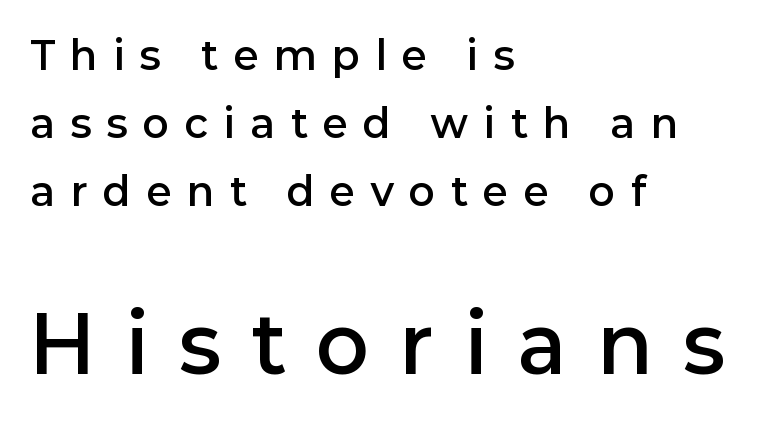
{"serif": "no", "italic": "no", "bold": "semi", "weight": "semibold", "width": "normal", "stroke_contrast": "low", "x_height": "medium", "monospaced": "no", "underline": "no", "align": "left", "line_spacing_ratio": 1.74, "letter_spacing": "wide", "letter_spacing_em": 0.41, "larger_block": "second", "size_ratio": 2.0, "glyph_px": 78}
